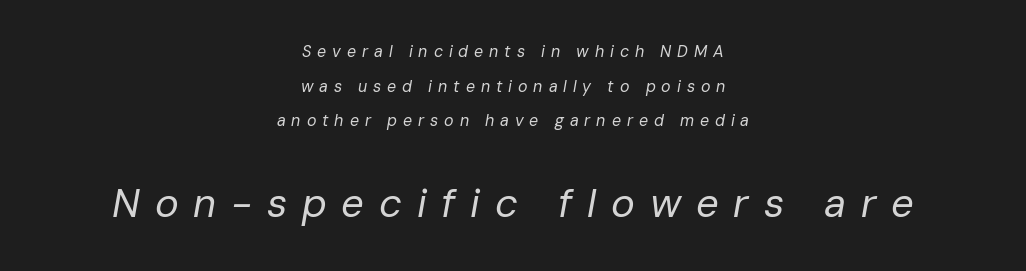
If you squint, the bottom block still reads clearly — it's the larger of the two. The specimen reads as italic at a glance. Is the block centered? Yes — each line is placed symmetrically about the middle. Spacing between characters has been opened up far beyond the box default. Weight: in the light-to-regular range.
